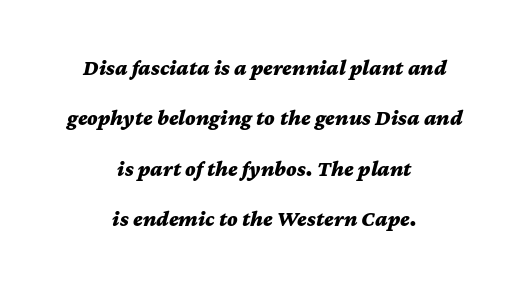
Q: Is the text bold? A: Yes.
Q: Is the text italic (slanted)? A: Yes, it leans right by about 12 degrees.
Q: Is the text underlined? A: No.
Q: How is the paragraph aligned? A: Centered.
Q: Is the spacing between letters normal or unusually wide? A: Normal.
Q: Is the spacing between lines tight, normal or loose? A: Loose.
